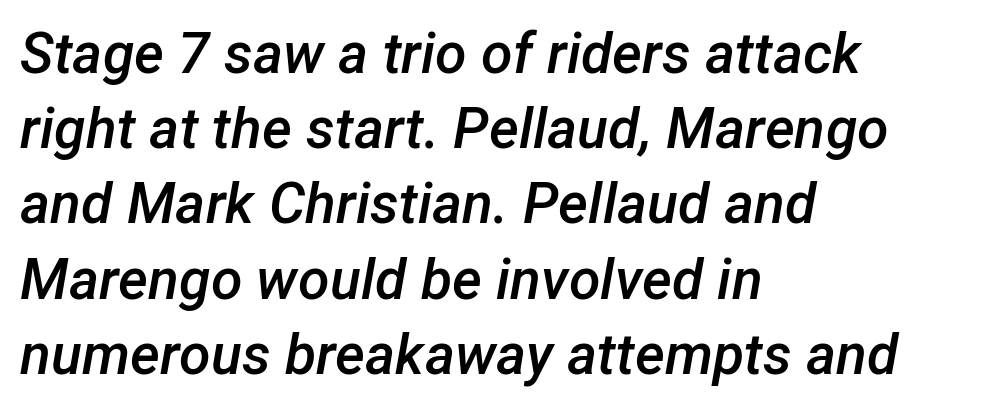
An italicized treatment has been applied to the whole sample. Notice the strokes are somewhat thickened but not fully heavy: this is a semibold. The line-height multiplier appears to be the usual default. Inter-character spacing is left at the font's built-in metrics. Letters rest on an invisible, unmarked baseline. These lines are rendered in a variable-pitch font.
